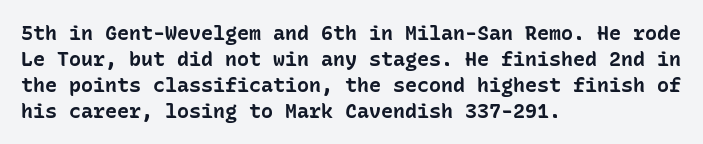
{"italic": "no", "bold": "yes", "underline": "no", "align": "left", "line_spacing": "normal", "line_spacing_ratio": 1.3, "letter_spacing": "normal", "letter_spacing_em": 0.0, "glyph_px": 20}
